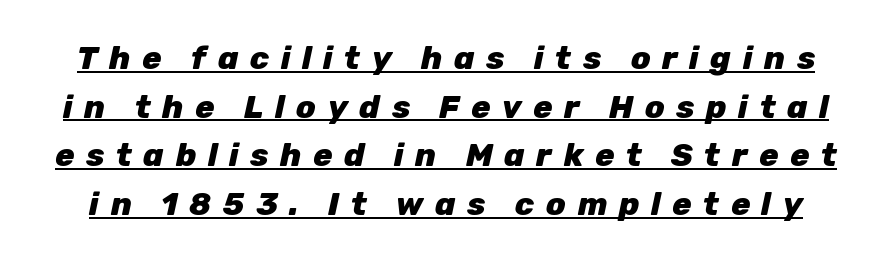
The image shows 32 px heavy type, italic (leaning right); set normal line spacing (1.52x), unusually wide letter spacing (+0.36 em), underlined; low stroke contrast and a medium x-height.
